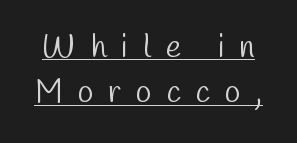
Examine the stroke ends and you'll find no serifs. Regarding leading, the lines here are spaced in the standard way. This rendering widens character spacing well past its baseline value. A light-to-regular cut is what we see here. Is there an underline? Yes — a line sits under the letters.
